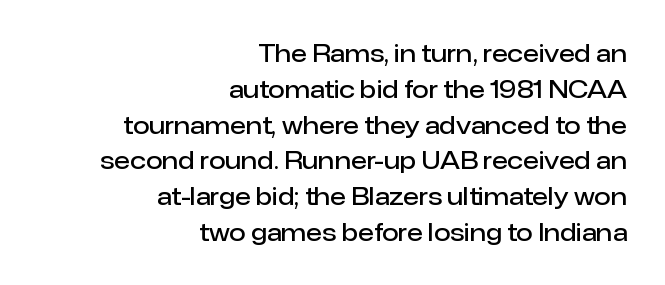
Tracking here is standard; glyphs follow each other at the usual distance. Notice how descenders clear the ascenders below comfortably — that's standard leading. This rendering features lettering with no underline. Does the lettering tilt? It doesn't — this is upright. Caption: multi-line text, flush right, ragged left. These lines carry some extra weight — a demibold, not a full bold.
